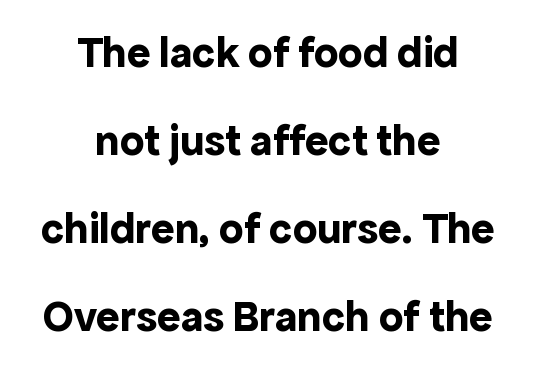
Q: Is the text bold? A: Yes.
Q: Is the text italic (slanted)? A: No, it is upright.
Q: Is the typeface a serif or a sans-serif typeface? A: Sans-serif.
Q: Is the text underlined? A: No.
Q: How is the paragraph aligned? A: Centered.
Q: Is the spacing between letters normal or unusually wide? A: Normal.
Q: Is the spacing between lines tight, normal or loose? A: Loose.
Q: Width (condensed, normal, or wide)? A: Normal.
Q: x-height? A: Medium.
Q: Monospaced? A: No.
